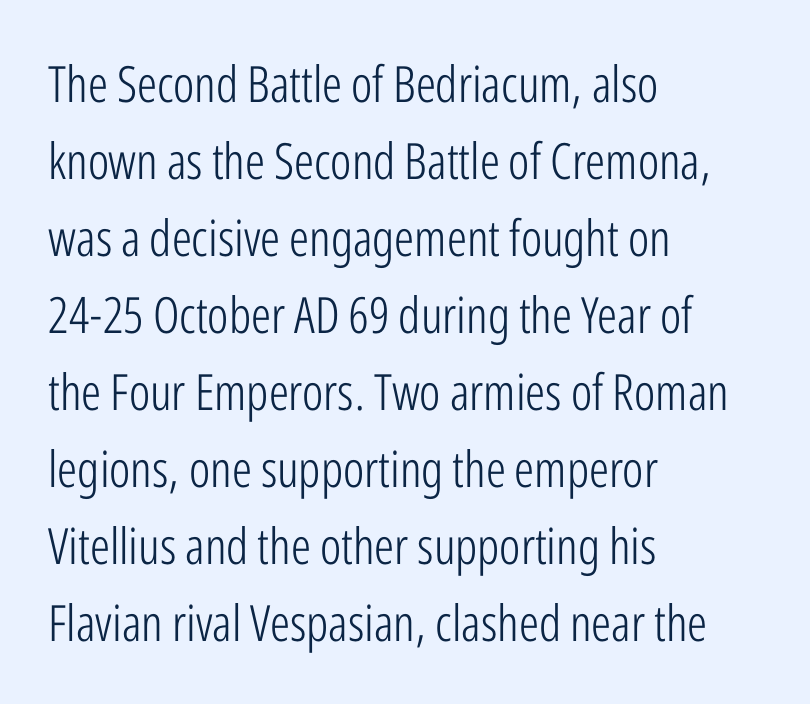
Each line starts at the same left margin while the right side varies. Baseline-to-baseline distance is the conventional proportion of letter height. Spacing verdict: proportional, widths tailored to each character. The zone under the glyphs is completely vacant. Short note: letters normally spaced.
